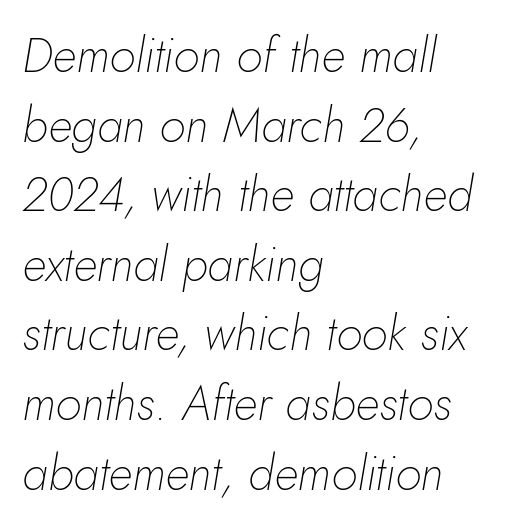
{"italic": "yes", "lean": "right", "slant_degrees": 10, "bold": "no", "weight": "thin", "width": "normal", "stroke_contrast": "low", "x_height": "small", "monospaced": "no", "underline": "no", "align": "left", "line_spacing": "normal", "line_spacing_ratio": 1.45, "letter_spacing": "normal", "letter_spacing_em": 0.0, "glyph_px": 48}
